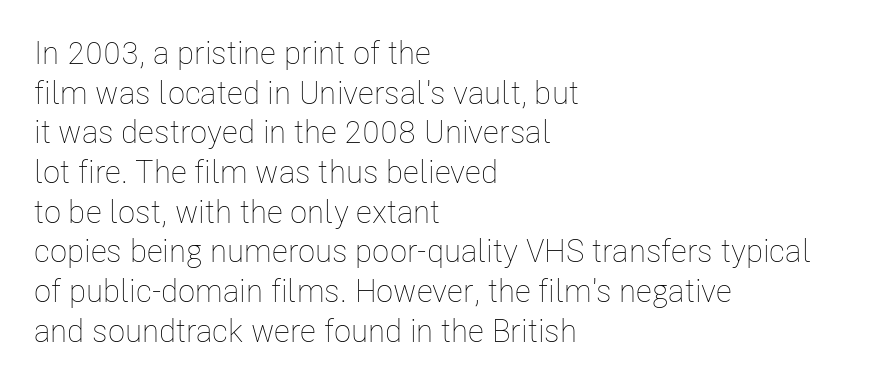
The type is set solid horizontally, with unmodified tracking. The foot of each line stays bare and open. A student would call this left alignment; a typographer would say flush left, rag right. Bold? No — there's no thickening of the strokes. Proportional: the letters do not fall into vertical columns.
